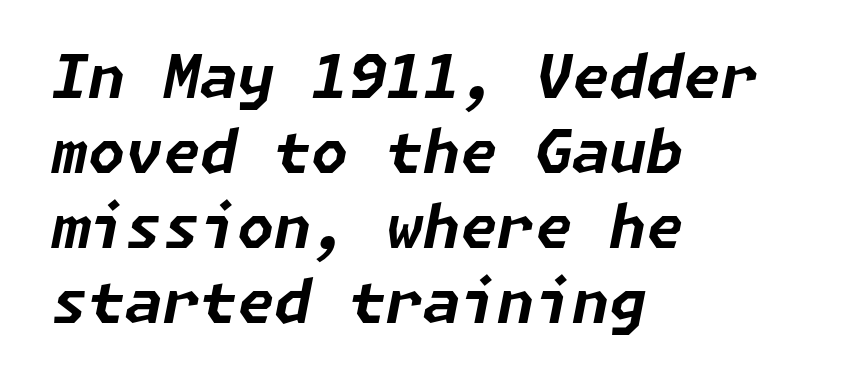
Q: Is the text bold? A: Yes.
Q: Is the text italic (slanted)? A: Yes, it leans right by about 11 degrees.
Q: Is the text underlined? A: No.
Q: How is the paragraph aligned? A: Left-aligned.
Q: Is the spacing between letters normal or unusually wide? A: Normal.
Q: Is the spacing between lines tight, normal or loose? A: Normal.
Q: Width (condensed, normal, or wide)? A: Normal.
Q: Stroke contrast? A: Low.
Q: x-height? A: Medium.
